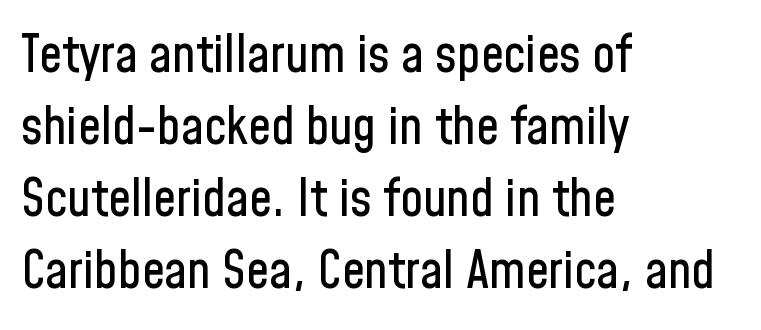
{"serif": "no", "italic": "no", "width": "condensed", "stroke_contrast": "low", "x_height": "medium", "monospaced": "no", "underline": "no", "align": "left", "line_spacing": "normal", "line_spacing_ratio": 1.41, "letter_spacing": "normal", "letter_spacing_em": 0.0, "glyph_px": 51}
